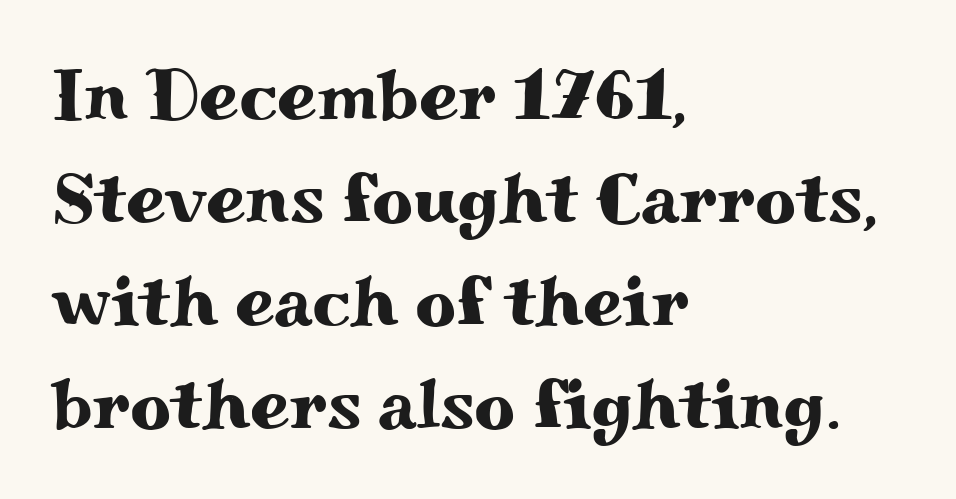
{"serif": "yes", "italic": "no", "width": "wide", "stroke_contrast": "medium", "x_height": "small", "monospaced": "no", "underline": "no", "align": "left", "line_spacing": "normal", "line_spacing_ratio": 1.45, "letter_spacing": "normal", "letter_spacing_em": 0.0, "glyph_px": 71}
